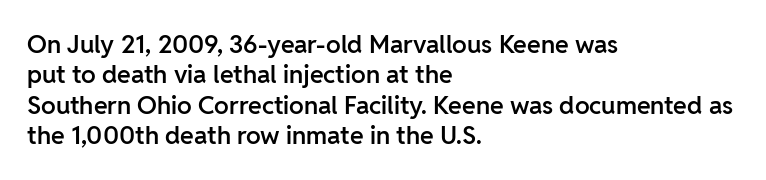
This is moderately heavy type, rendered in semibold. The lines are quadded left. The words here are not underlined. Look at the tracking — it's just the regular setting, nothing added. No italicization has been applied; the sample stays upright.
